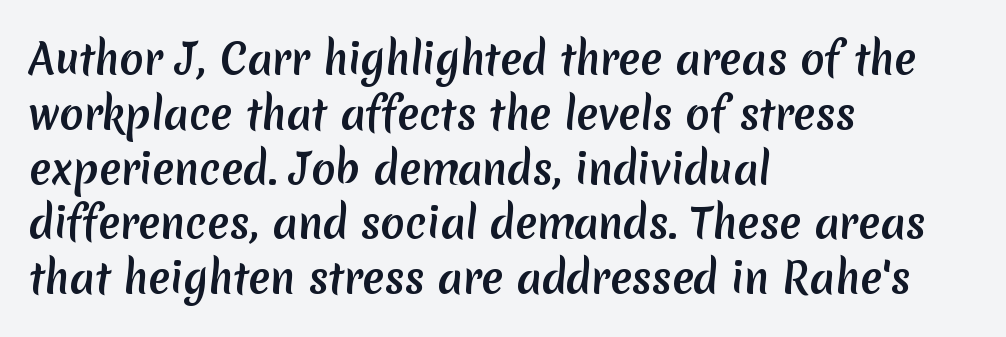
The image shows 40 px semibold sans-serif type; set left-aligned, normal line spacing (1.37x), normal letter spacing, not underlined; low stroke contrast and a medium x-height.
